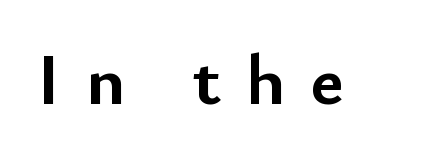
{"serif": "no", "italic": "no", "bold": "yes", "weight": "semibold", "width": "normal", "stroke_contrast": "low", "x_height": "small", "monospaced": "no", "underline": "no", "letter_spacing": "wide", "letter_spacing_em": 0.34, "glyph_px": 73}
